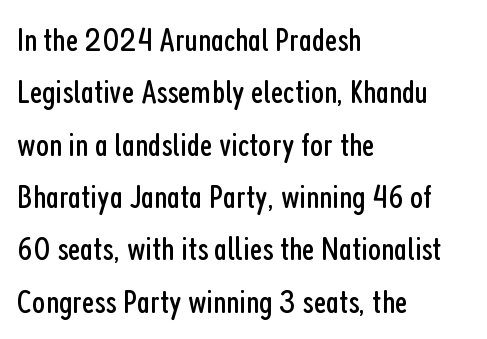
It's the straight-up-and-down kind of type. This rendering uses left alignment, leaving the right contour irregular. Varying glyph widths throughout — classic text-font behaviour. The strokes are not fattened; the text isn't bold.
